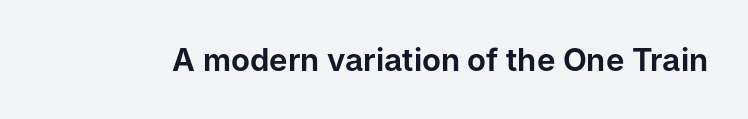
Q: Is the text italic (slanted)? A: No, it is upright.
Q: Is the typeface a serif or a sans-serif typeface? A: Sans-serif.
Q: Is the text underlined? A: No.
Q: Is the spacing between letters normal or unusually wide? A: Normal.
Q: Width (condensed, normal, or wide)? A: Normal.
Q: Stroke contrast? A: Low.
Q: x-height? A: Medium.
Q: Monospaced? A: No.
